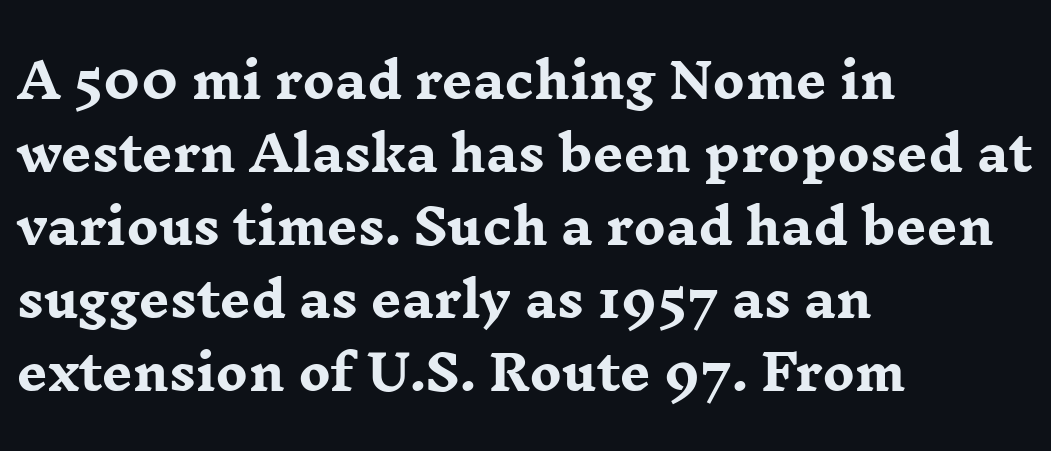
The tracking reads as untouched default to a designer's eye. Every character sits straight up, as roman type does. This block has exactly the height ordinary leading produces. Serif or sans? Serif — the stroke terminals have little feet. Check under the words: just untouched page. The typesetting leans heavy: a genuine bold.
